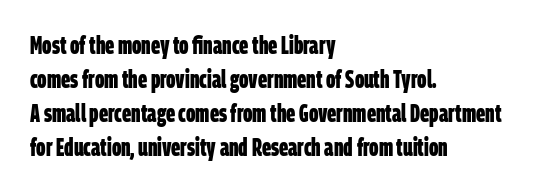
Look at the tracking — it's just the regular setting, nothing added. Weight: bold. Where is the straight margin? On the left. Successive baselines arrive at the customary interval.
